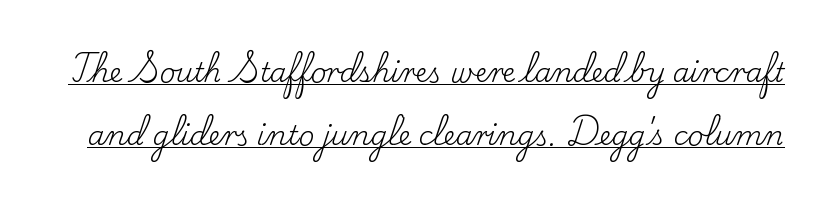
The image shows 27 px text type; set loose line spacing (2.33x), normal letter spacing, underlined.
